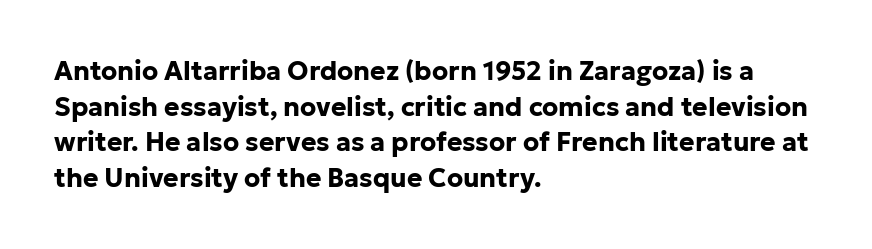
Q: Is the text bold? A: Yes.
Q: Is the text italic (slanted)? A: No, it is upright.
Q: Is the text underlined? A: No.
Q: How is the paragraph aligned? A: Left-aligned.
Q: Is the spacing between letters normal or unusually wide? A: Normal.
Q: Is the spacing between lines tight, normal or loose? A: Normal.
